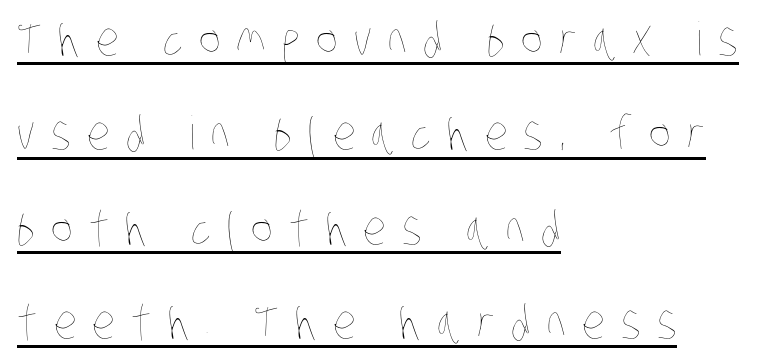
The image shows 46 px thin, condensed type; set left-aligned, loose line spacing (2.05x), unusually wide letter spacing (+0.35 em), underlined; low stroke contrast and a large x-height.
